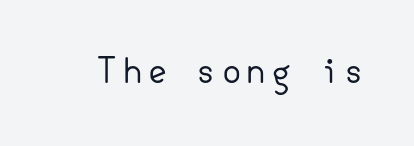
Rendered with straight, roman letterforms. Unbolded letterforms with no extra heft. The passage shown is not underscored anywhere. To sum up the face: it is a sans, with no serifs.
